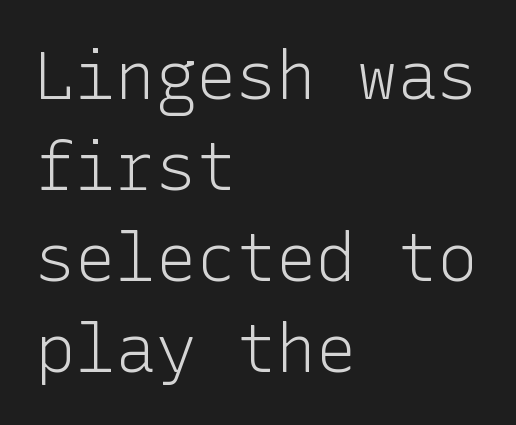
Q: Is the text bold? A: No.
Q: Is the text italic (slanted)? A: No, it is upright.
Q: Is the typeface a serif or a sans-serif typeface? A: Sans-serif.
Q: Is the text underlined? A: No.
Q: How is the paragraph aligned? A: Left-aligned.
Q: Is the spacing between letters normal or unusually wide? A: Normal.
Q: Is the spacing between lines tight, normal or loose? A: Normal.
Q: Width (condensed, normal, or wide)? A: Normal.
Q: Stroke contrast? A: Low.
Q: x-height? A: Medium.
